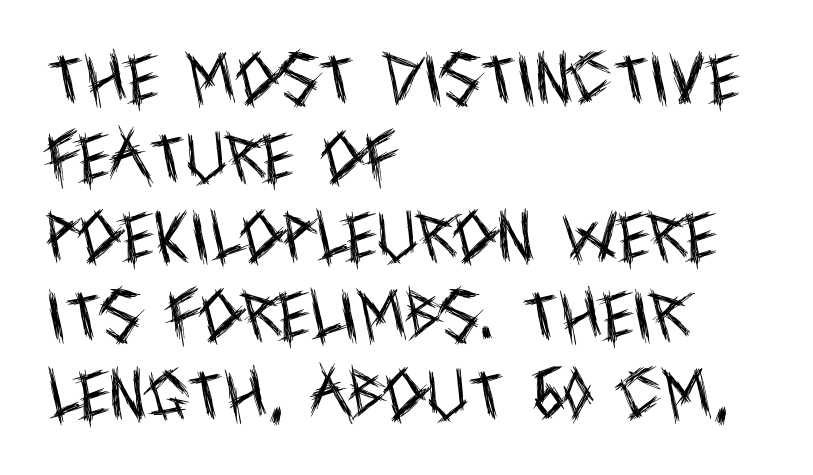
The image shows 56 px regular-weight, condensed sans-serif type, upright; set left-aligned, normal line spacing (1.41x), normal letter spacing, not underlined; a large x-height.
